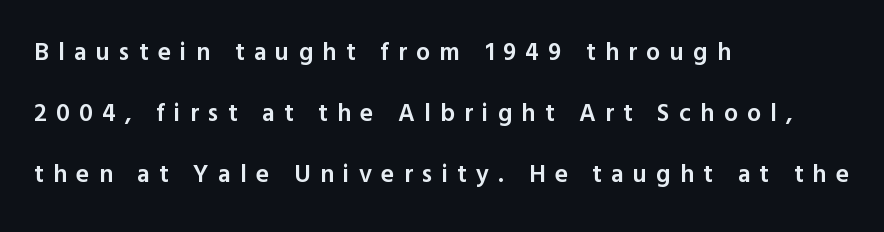
{"italic": "no", "bold": "semi", "underline": "no", "align": "left", "line_spacing": "loose", "line_spacing_ratio": 2.44, "letter_spacing": "wide", "letter_spacing_em": 0.37, "glyph_px": 25}
